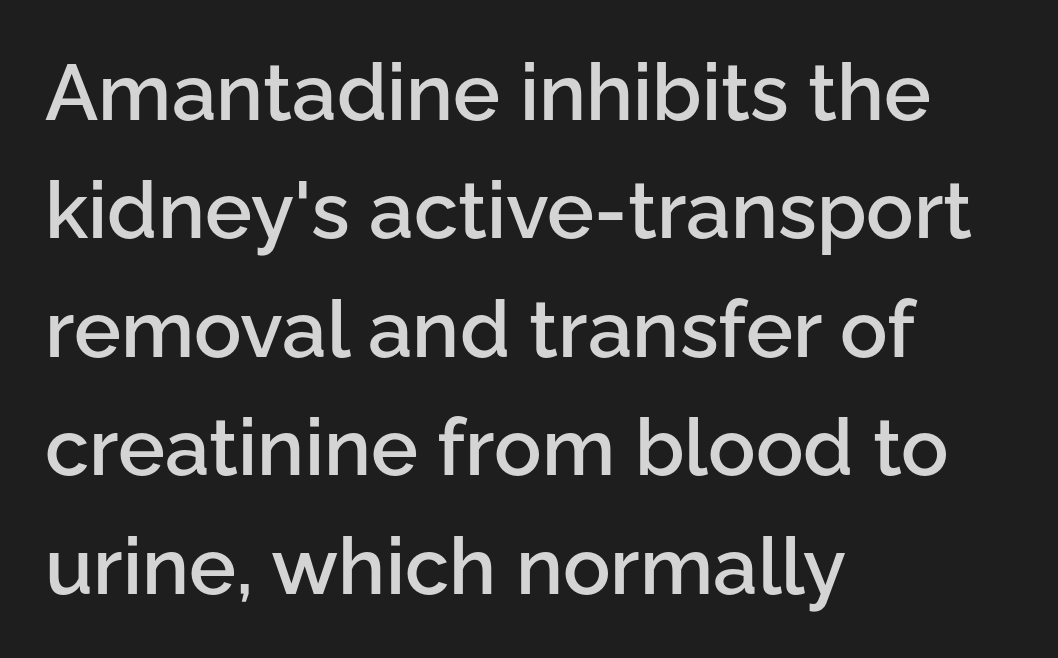
The image shows 79 px semibold sans-serif type, upright; set left-aligned, normal line spacing (1.5x), normal letter spacing, not underlined; low stroke contrast and a medium x-height.
